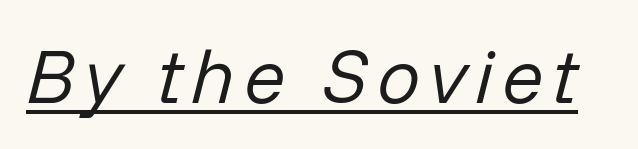
The image shows 77 px regular-weight type, italic (leaning right); set underlined; low stroke contrast and a medium x-height.
